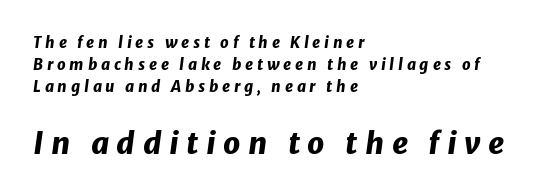
Left-aligned paragraph, ragged on the right. Compared with typical body copy, the letter spacing here is much looser. On the weight axis this lands at bold, roughly 700. The string is rendered with underlining switched off. Scale increases going downward across the two blocks. The face used here has a pronounced slope to its letters.
